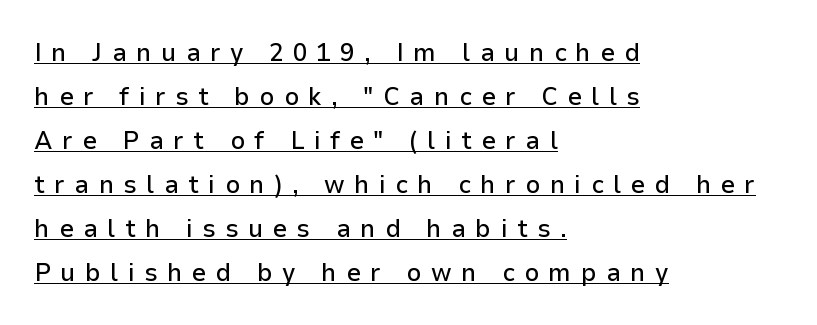
The image shows 26 px text type, upright; set left-aligned, normal line spacing (1.69x), unusually wide letter spacing (+0.36 em), underlined.
